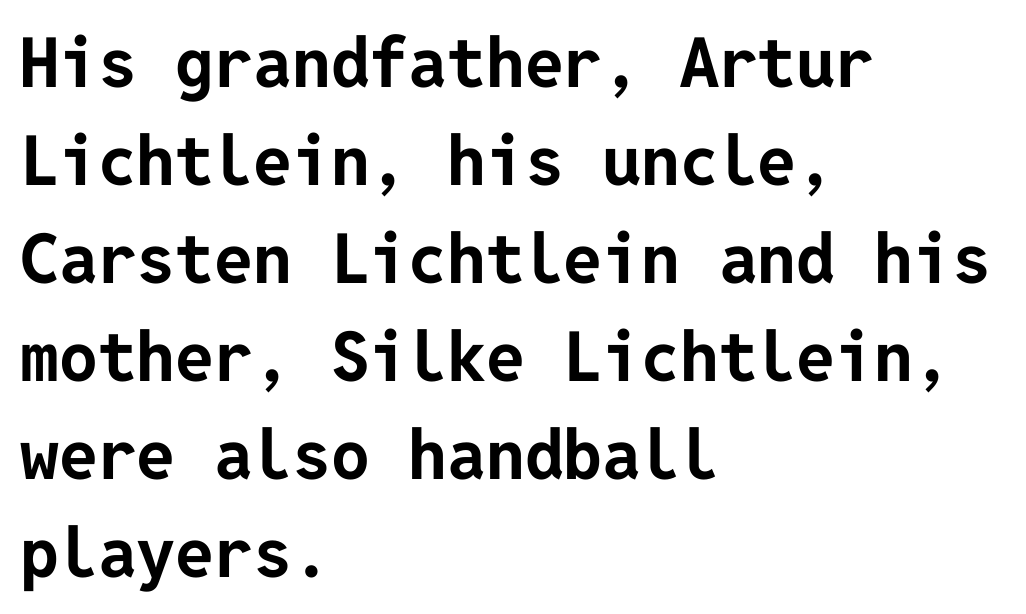
Q: Is the text bold? A: Yes.
Q: Is the text italic (slanted)? A: No, it is upright.
Q: Is the typeface a serif or a sans-serif typeface? A: Sans-serif.
Q: Is the text underlined? A: No.
Q: How is the paragraph aligned? A: Left-aligned.
Q: Is the spacing between letters normal or unusually wide? A: Normal.
Q: Is the spacing between lines tight, normal or loose? A: Normal.
Q: Width (condensed, normal, or wide)? A: Normal.
Q: Stroke contrast? A: Low.
Q: x-height? A: Medium.
